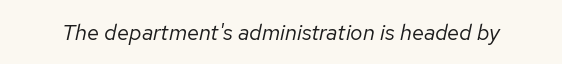
Q: Is the text bold? A: No.
Q: Is the text italic (slanted)? A: Yes, it leans right by about 12 degrees.
Q: Is the text underlined? A: No.
Q: Is the spacing between letters normal or unusually wide? A: Normal.
